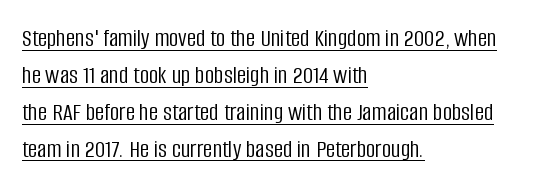
Q: Is the text bold? A: No.
Q: Is the text italic (slanted)? A: No, it is upright.
Q: Is the text underlined? A: Yes.
Q: How is the paragraph aligned? A: Left-aligned.
Q: Is the spacing between letters normal or unusually wide? A: Normal.
Q: Is the spacing between lines tight, normal or loose? A: Normal.
